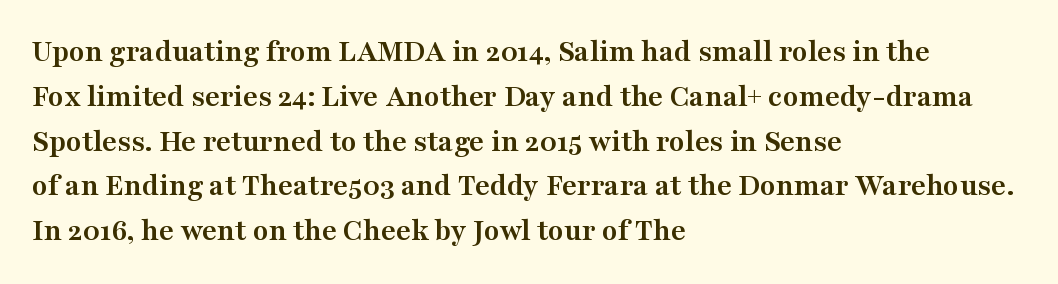
Q: Is the text bold? A: Yes.
Q: Is the text italic (slanted)? A: No, it is upright.
Q: Is the typeface a serif or a sans-serif typeface? A: Serif.
Q: Is the text underlined? A: No.
Q: How is the paragraph aligned? A: Left-aligned.
Q: Is the spacing between letters normal or unusually wide? A: Normal.
Q: Is the spacing between lines tight, normal or loose? A: Normal.
Q: Width (condensed, normal, or wide)? A: Wide.
Q: Stroke contrast? A: Medium.
Q: x-height? A: Medium.
Q: Monospaced? A: No.
